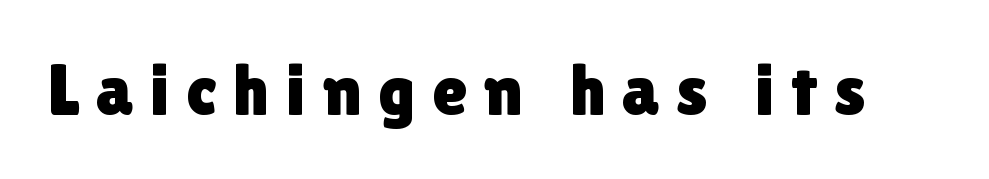
Q: Is the text italic (slanted)? A: No, it is upright.
Q: Is the typeface a serif or a sans-serif typeface? A: Sans-serif.
Q: Is the text underlined? A: No.
Q: Is the spacing between letters normal or unusually wide? A: Unusually wide.
Q: Width (condensed, normal, or wide)? A: Normal.
Q: Stroke contrast? A: Low.
Q: x-height? A: Medium.
Q: Monospaced? A: No.
